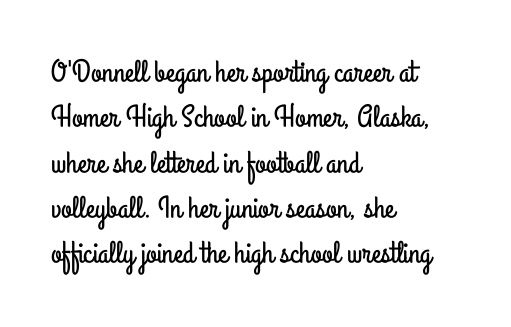
{"serif": "no", "italic": "no", "width": "condensed", "stroke_contrast": "low", "x_height": "small", "monospaced": "no", "underline": "no", "align": "left", "line_spacing": "normal", "line_spacing_ratio": 1.46, "letter_spacing": "normal", "letter_spacing_em": 0.0, "glyph_px": 31}
